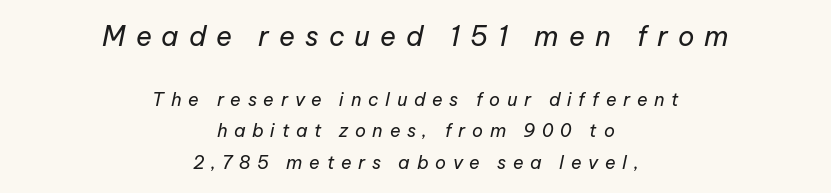
These two chunks differ in scale, with the top chunk taking the larger measure. Bare-footed words on every line. Yep, that's italic — everything's leaning. The rendering positions every line midway between the sides. What stands out about the letter spacing? Its width — letters are far apart.
